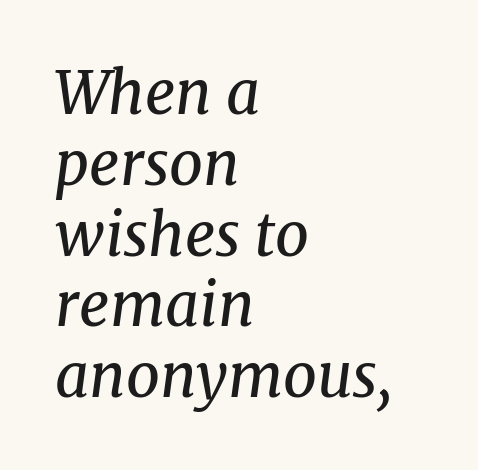
Q: Is the text bold? A: No.
Q: Is the text italic (slanted)? A: Yes, it leans right by about 8 degrees.
Q: Is the typeface a serif or a sans-serif typeface? A: Serif.
Q: Is the text underlined? A: No.
Q: How is the paragraph aligned? A: Left-aligned.
Q: Is the spacing between letters normal or unusually wide? A: Normal.
Q: Width (condensed, normal, or wide)? A: Normal.
Q: Stroke contrast? A: Medium.
Q: x-height? A: Medium.
Q: Monospaced? A: No.
